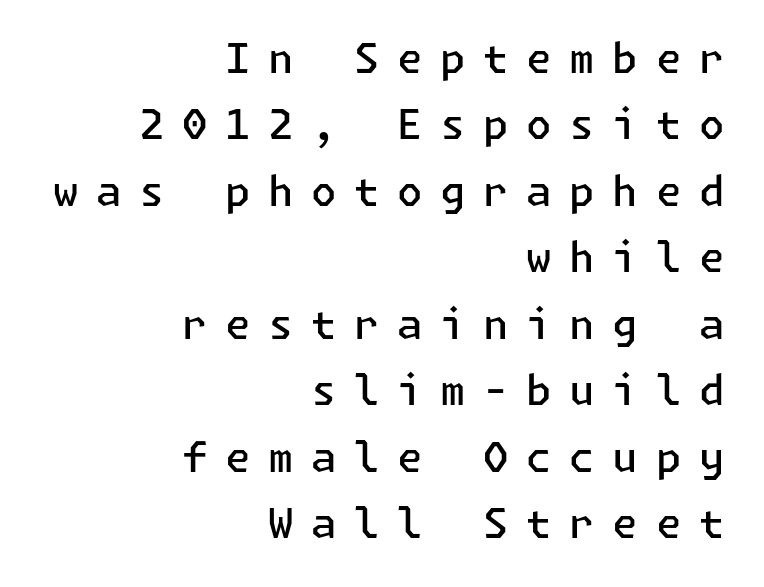
Q: Is the text bold? A: Semi-bold.
Q: Is the text italic (slanted)? A: No, it is upright.
Q: Is the typeface a serif or a sans-serif typeface? A: Sans-serif.
Q: Is the text underlined? A: No.
Q: How is the paragraph aligned? A: Right-aligned.
Q: Is the spacing between letters normal or unusually wide? A: Unusually wide.
Q: Is the spacing between lines tight, normal or loose? A: Normal.
Q: Width (condensed, normal, or wide)? A: Normal.
Q: Stroke contrast? A: Low.
Q: x-height? A: Medium.
